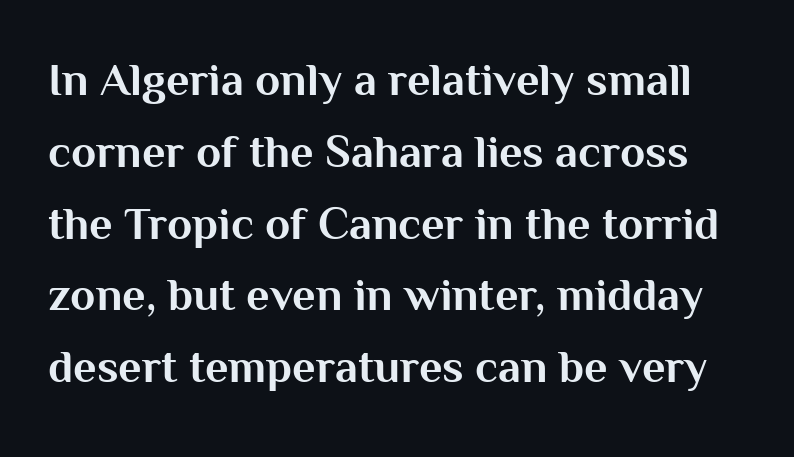
Q: Is the text bold? A: Yes.
Q: Is the text italic (slanted)? A: No, it is upright.
Q: Is the typeface a serif or a sans-serif typeface? A: Sans-serif.
Q: Is the text underlined? A: No.
Q: Is the spacing between letters normal or unusually wide? A: Normal.
Q: Is the spacing between lines tight, normal or loose? A: Normal.
Q: Width (condensed, normal, or wide)? A: Normal.
Q: Stroke contrast? A: Medium.
Q: x-height? A: Medium.
Q: Monospaced? A: No.
